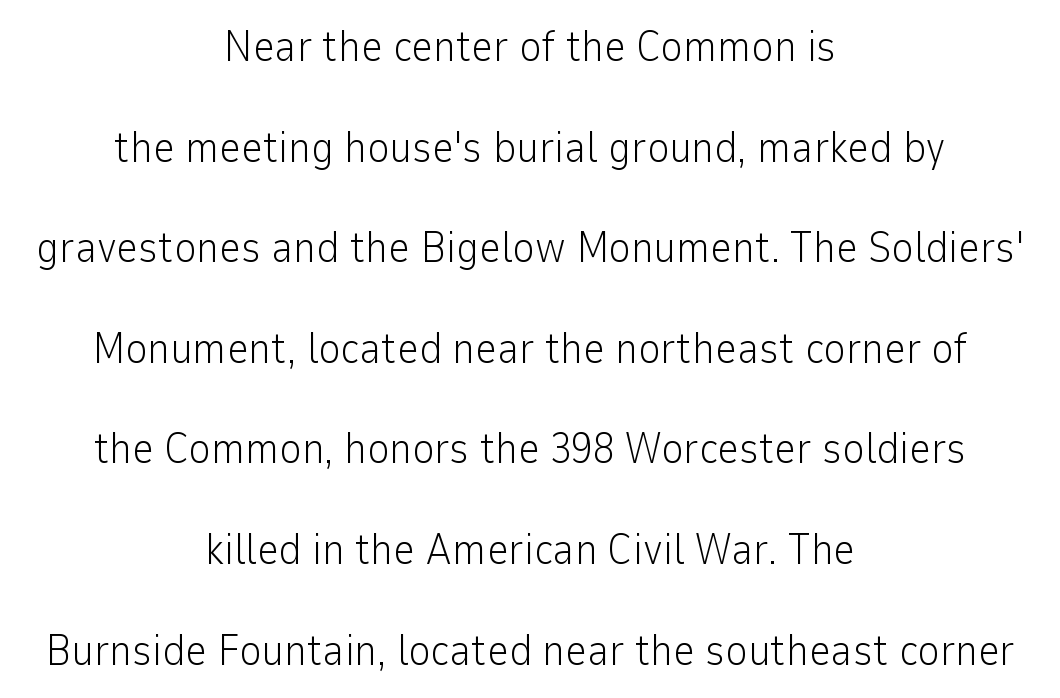
Type style note: lacks serifs. You could call the tracking neutral — neither tight nor loose. This block would shrink considerably if given ordinary leading; it's expanded now. The typesetter chose a symmetrical, centered arrangement here.
